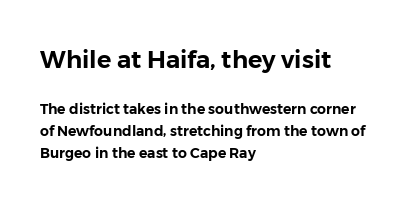
The image shows 24 px text type, upright; set left-aligned, normal line spacing (1.6x), normal letter spacing, not underlined; the first (top) block is 1.71x larger.
